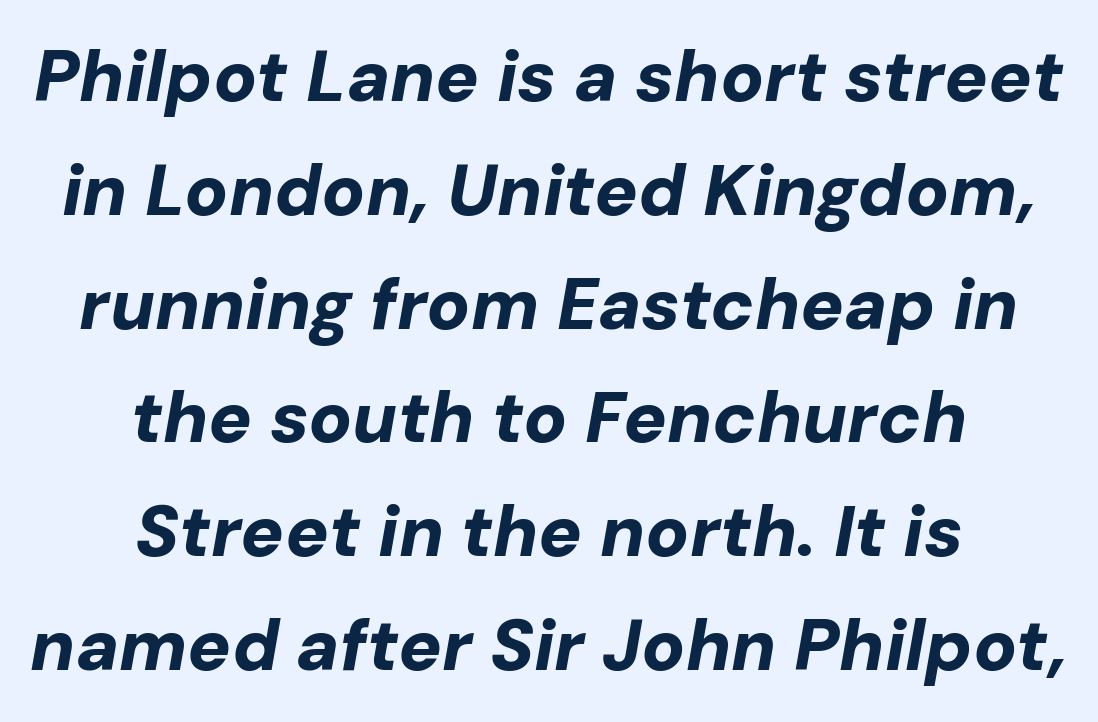
The image shows 72 px bold type, italic (leaning right); set centered, normal line spacing (1.58x), normal letter spacing, not underlined; low stroke contrast and a medium x-height.
